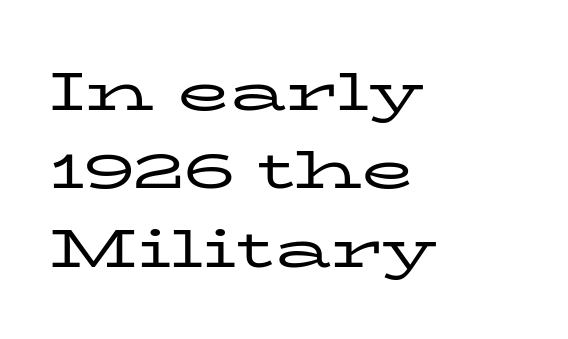
The image shows 54 px regular-weight, wide serif type, upright; set left-aligned, normal line spacing (1.45x), normal letter spacing, not underlined; low stroke contrast and a medium x-height.
